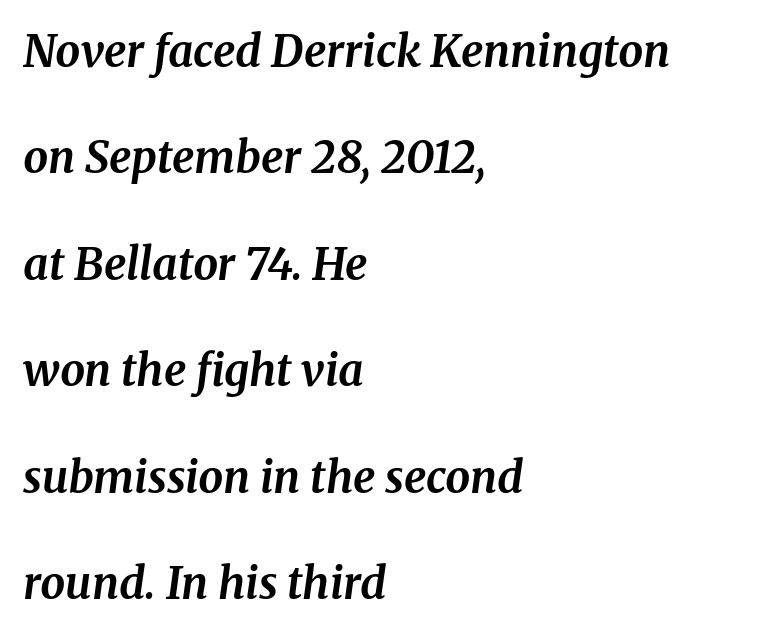
The image shows 44 px bold serif type, italic (leaning right); set left-aligned, loose line spacing (2.42x), normal letter spacing, not underlined; medium stroke contrast and a medium x-height.
